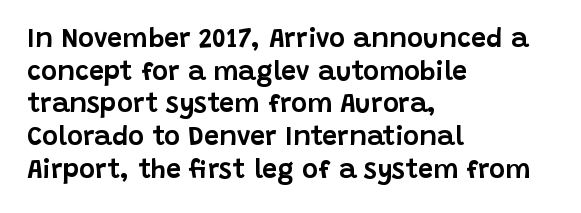
{"italic": "no", "underline": "no", "align": "left", "line_spacing_ratio": 1.21, "letter_spacing": "normal", "letter_spacing_em": 0.0, "glyph_px": 27}
